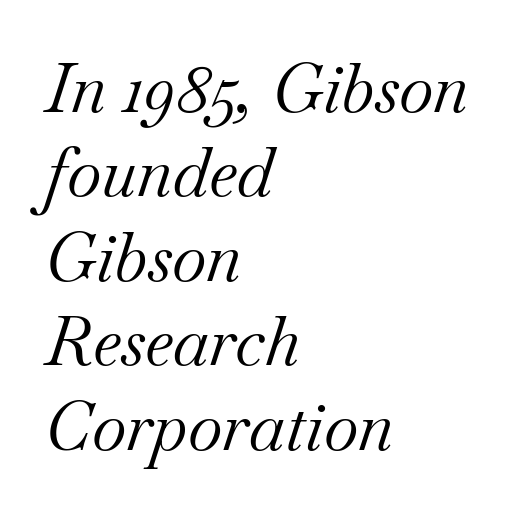
{"serif": "yes", "italic": "yes", "lean": "right", "slant_degrees": 18, "bold": "no", "weight": "regular", "width": "normal", "stroke_contrast": "medium", "x_height": "small", "monospaced": "no", "underline": "no", "align": "left", "line_spacing": "normal", "line_spacing_ratio": 1.26, "letter_spacing": "normal", "letter_spacing_em": 0.0, "glyph_px": 67}
